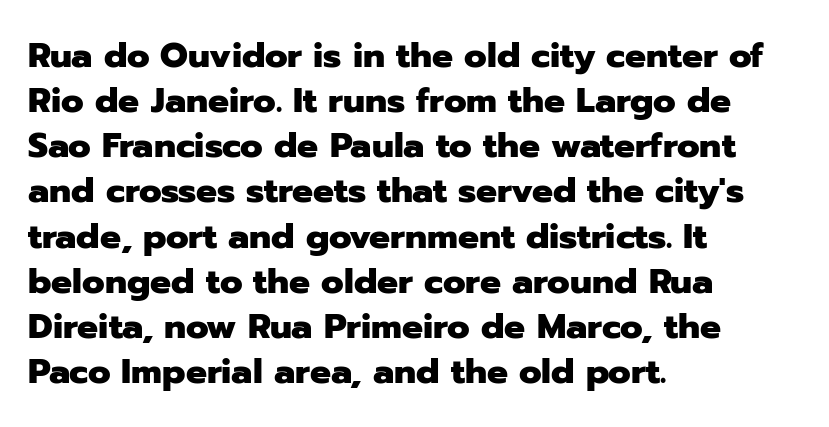
Caption: standard tracking, unaltered. No feet cap the strokes, marking this as sans-serif type. You can tell it's not italic because the verticals are truly vertical. Is the type bold? Yes — the strokes are clearly thick and heavy.
